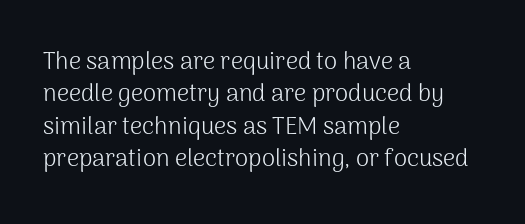
The typesetter chose a ragged-right arrangement here. In terms of letterspacing, this is plain default setting. Descenders hang freely into open space. A typesetter would call this leading conventional body-copy spacing. Stems and bowls with no extra thickness — not bold.
